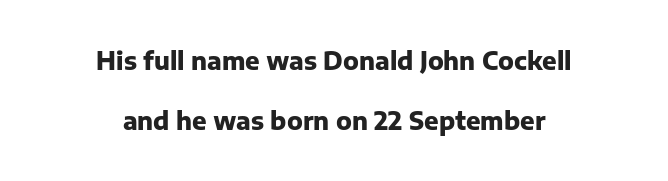
{"italic": "no", "bold": "yes", "underline": "no", "align": "center", "line_spacing": "loose", "line_spacing_ratio": 2.5, "letter_spacing": "normal", "letter_spacing_em": 0.0, "glyph_px": 24}
